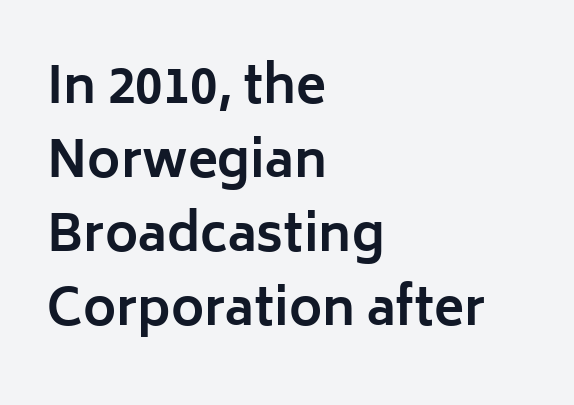
The image shows 50 px bold sans-serif type, upright; set left-aligned, normal line spacing (1.48x), normal letter spacing, not underlined; low stroke contrast and a medium x-height.
